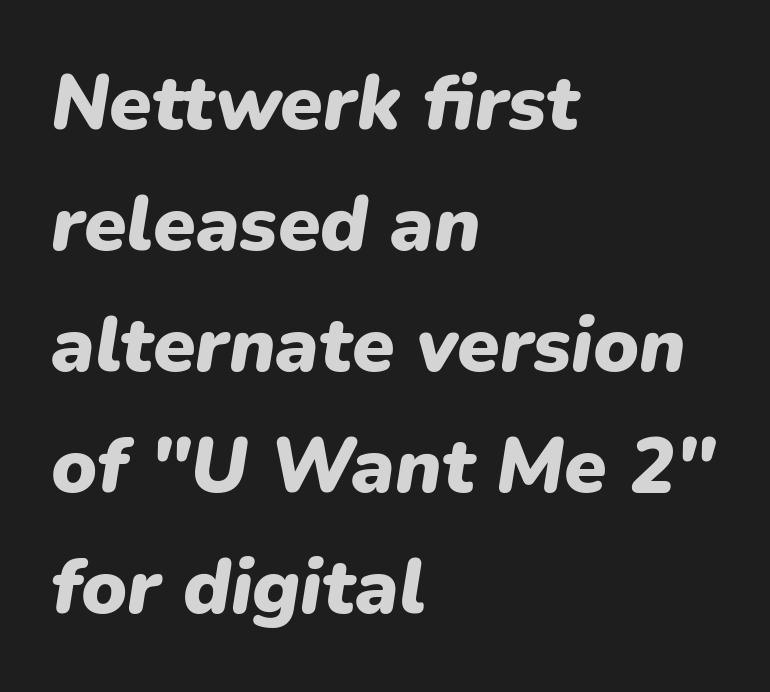
The image shows 77 px heavy type, italic (leaning right); set left-aligned, normal line spacing (1.57x), normal letter spacing, not underlined; low stroke contrast and a medium x-height.
